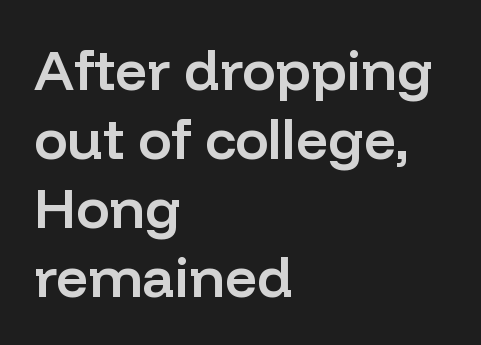
The image shows 56 px semibold sans-serif type, upright; set left-aligned, line spacing 1.23x, normal letter spacing, not underlined; low stroke contrast and a medium x-height.
